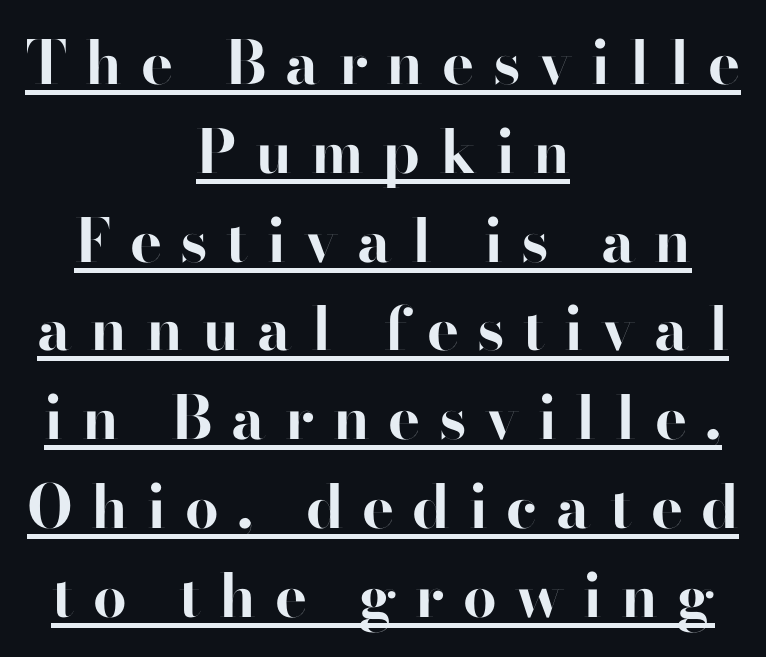
The image shows 60 px bold sans-serif type, upright; set centered, normal line spacing (1.48x), unusually wide letter spacing (+0.31 em), underlined; high stroke contrast and a small x-height.
